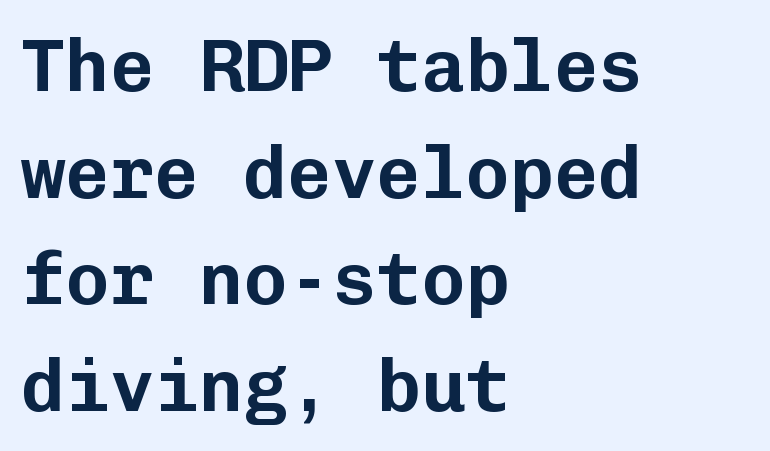
Which margin do the lines hug? The left one — the right edge is uneven. The leading is moderate, giving the passage an even texture. Descender tails drop into unmarked territory. Ascenders rise straight up at ninety degrees. This is sans-serif lettering, the kind often seen on screens and signage.
